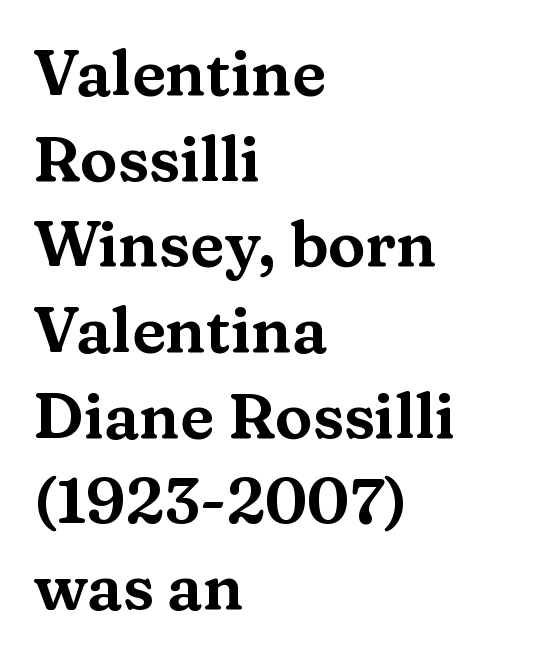
Q: Is the text italic (slanted)? A: No, it is upright.
Q: Is the typeface a serif or a sans-serif typeface? A: Serif.
Q: Is the text underlined? A: No.
Q: How is the paragraph aligned? A: Left-aligned.
Q: Is the spacing between letters normal or unusually wide? A: Normal.
Q: Is the spacing between lines tight, normal or loose? A: Normal.
Q: Width (condensed, normal, or wide)? A: Wide.
Q: Stroke contrast? A: Medium.
Q: x-height? A: Medium.
Q: Monospaced? A: No.
